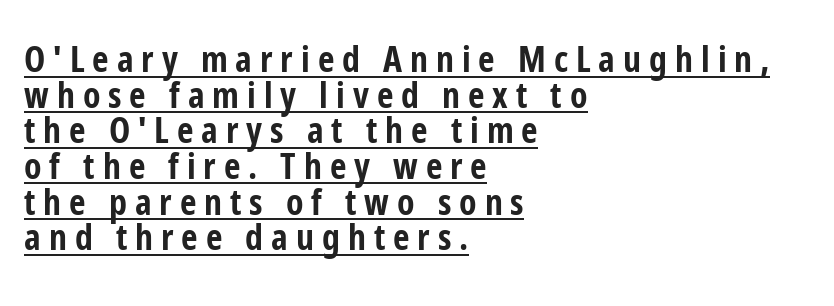
The image shows 36 px bold, condensed sans-serif type, upright; set left-aligned, tight line spacing (0.99x), unusually wide letter spacing (+0.22 em), underlined; low stroke contrast and a medium x-height.
